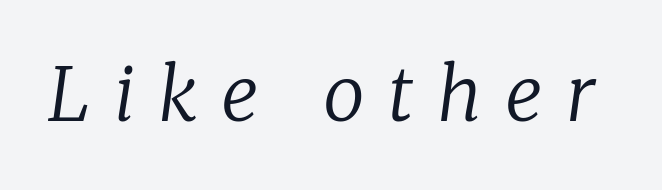
Q: Is the text bold? A: No.
Q: Is the text italic (slanted)? A: Yes, it leans right by about 8 degrees.
Q: Is the typeface a serif or a sans-serif typeface? A: Serif.
Q: Is the text underlined? A: No.
Q: Is the spacing between letters normal or unusually wide? A: Unusually wide.
Q: Width (condensed, normal, or wide)? A: Normal.
Q: Stroke contrast? A: Low.
Q: x-height? A: Medium.
Q: Monospaced? A: No.
